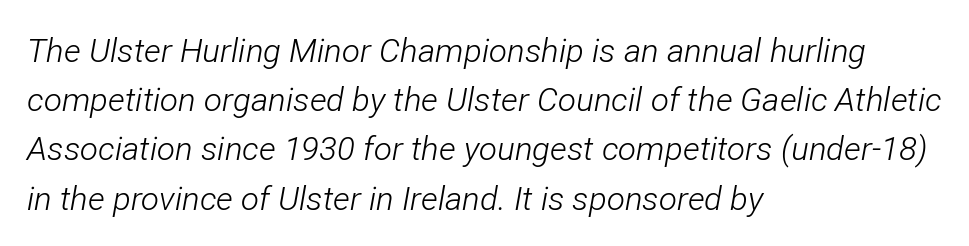
Q: Is the text bold? A: No.
Q: Is the text italic (slanted)? A: Yes, it leans right by about 12 degrees.
Q: Is the text underlined? A: No.
Q: How is the paragraph aligned? A: Left-aligned.
Q: Is the spacing between letters normal or unusually wide? A: Normal.
Q: Is the spacing between lines tight, normal or loose? A: Normal.
Q: Width (condensed, normal, or wide)? A: Condensed.
Q: Stroke contrast? A: Low.
Q: x-height? A: Medium.
Q: Monospaced? A: No.
